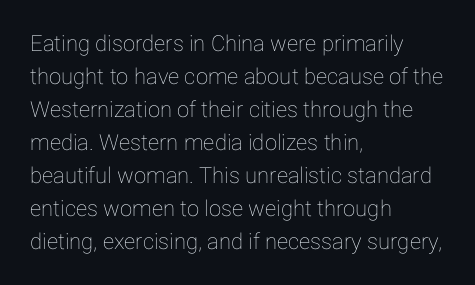
{"italic": "no", "underline": "no", "align": "left", "line_spacing": "normal", "line_spacing_ratio": 1.5, "letter_spacing": "normal", "letter_spacing_em": 0.0, "glyph_px": 22}
